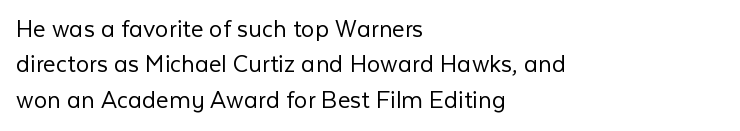
The image shows 27 px text type, upright; set left-aligned, normal line spacing (1.31x), normal letter spacing, not underlined.
